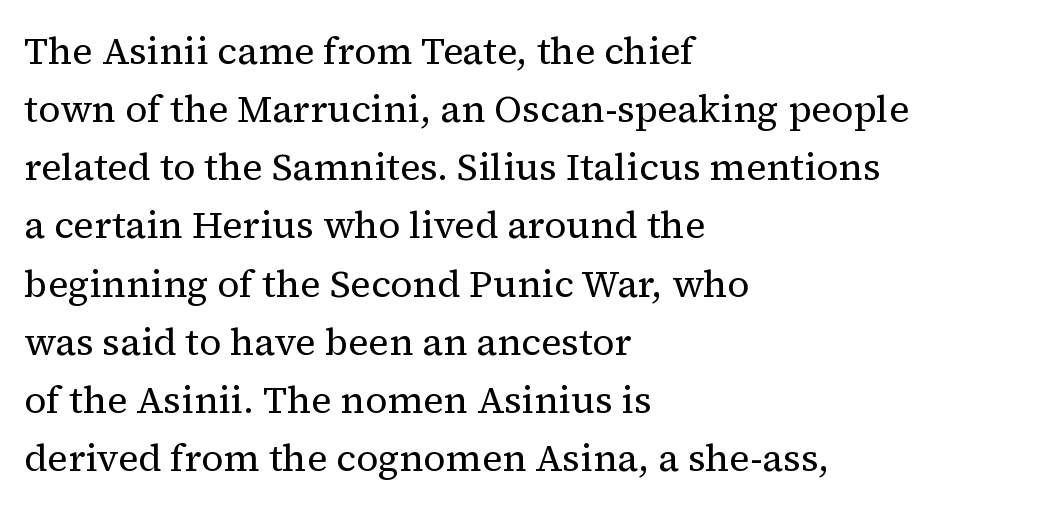
Q: Is the text bold? A: No.
Q: Is the text italic (slanted)? A: No, it is upright.
Q: Is the typeface a serif or a sans-serif typeface? A: Serif.
Q: Is the text underlined? A: No.
Q: How is the paragraph aligned? A: Left-aligned.
Q: Is the spacing between letters normal or unusually wide? A: Normal.
Q: Is the spacing between lines tight, normal or loose? A: Normal.
Q: Width (condensed, normal, or wide)? A: Normal.
Q: Stroke contrast? A: Medium.
Q: x-height? A: Medium.
Q: Monospaced? A: No.
